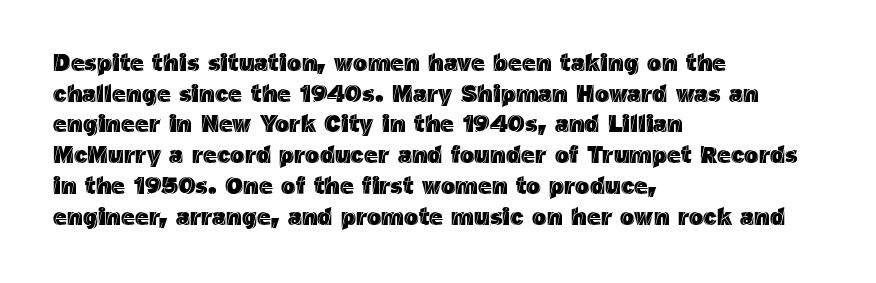
Q: Is the text italic (slanted)? A: No, it is upright.
Q: Is the text underlined? A: No.
Q: How is the paragraph aligned? A: Left-aligned.
Q: Is the spacing between letters normal or unusually wide? A: Normal.
Q: Is the spacing between lines tight, normal or loose? A: Normal.
